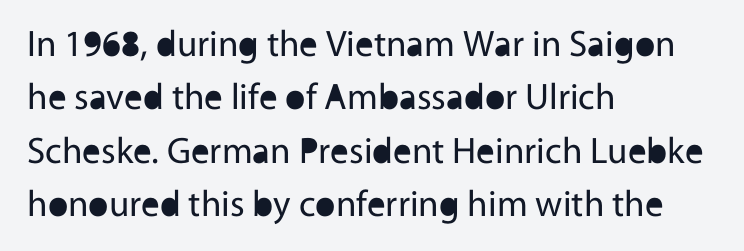
The image shows 37 px regular-weight sans-serif type, upright; set left-aligned, normal line spacing (1.44x), normal letter spacing, not underlined; a medium x-height.
